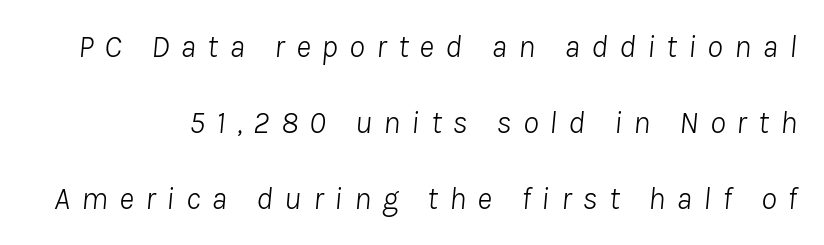
Q: Is the text bold? A: No.
Q: Is the text italic (slanted)? A: Yes, it leans right by about 8 degrees.
Q: Is the text underlined? A: No.
Q: Is the spacing between letters normal or unusually wide? A: Unusually wide.
Q: Is the spacing between lines tight, normal or loose? A: Loose.
Q: Width (condensed, normal, or wide)? A: Normal.
Q: Stroke contrast? A: Low.
Q: x-height? A: Medium.
Q: Monospaced? A: No.
